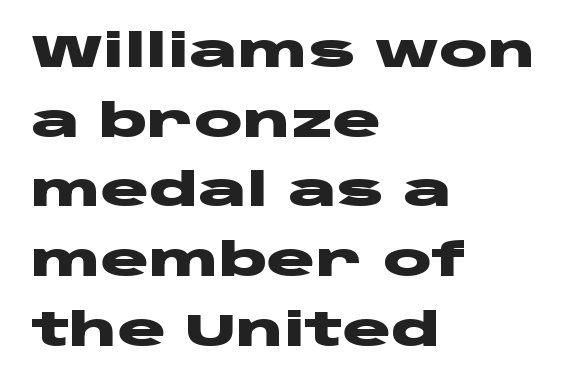
Q: Is the text bold? A: Yes.
Q: Is the text italic (slanted)? A: No, it is upright.
Q: Is the typeface a serif or a sans-serif typeface? A: Sans-serif.
Q: Is the text underlined? A: No.
Q: How is the paragraph aligned? A: Left-aligned.
Q: Is the spacing between letters normal or unusually wide? A: Normal.
Q: Is the spacing between lines tight, normal or loose? A: Normal.
Q: Width (condensed, normal, or wide)? A: Wide.
Q: Stroke contrast? A: Low.
Q: x-height? A: Large.
Q: Monospaced? A: No.
